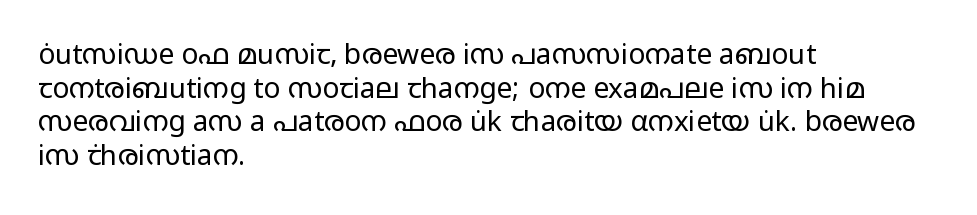
Q: Is the text bold? A: No.
Q: Is the text italic (slanted)? A: No, it is upright.
Q: Is the typeface a serif or a sans-serif typeface? A: Sans-serif.
Q: Is the text underlined? A: No.
Q: How is the paragraph aligned? A: Left-aligned.
Q: Is the spacing between letters normal or unusually wide? A: Normal.
Q: Width (condensed, normal, or wide)? A: Wide.
Q: Stroke contrast? A: Low.
Q: x-height? A: Medium.
Q: Monospaced? A: No.
